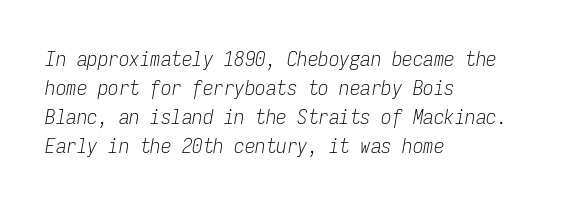
Compared with a typical body face, this is equally light or lighter still. Underline: absent. An italicized treatment has been applied to the whole sample. Tracking here is standard; glyphs follow each other at the usual distance.
